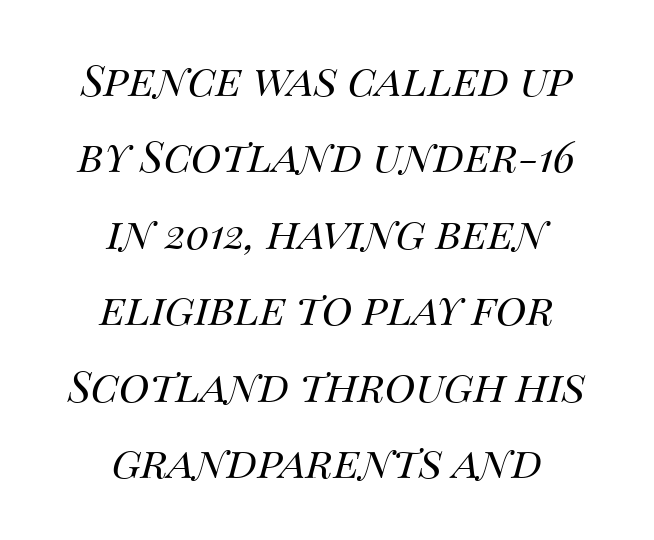
{"italic": "yes", "lean": "right", "slant_degrees": 14, "bold": "no", "weight": "regular", "width": "normal", "stroke_contrast": "medium", "x_height": "large", "monospaced": "no", "underline": "no", "align": "center", "line_spacing_ratio": 1.82, "letter_spacing": "normal", "letter_spacing_em": 0.0, "glyph_px": 42}
